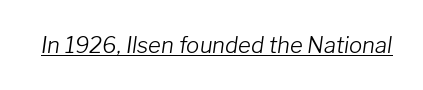
Q: Is the text bold? A: No.
Q: Is the text italic (slanted)? A: Yes, it leans right by about 8 degrees.
Q: Is the text underlined? A: Yes.
Q: Is the spacing between letters normal or unusually wide? A: Normal.
